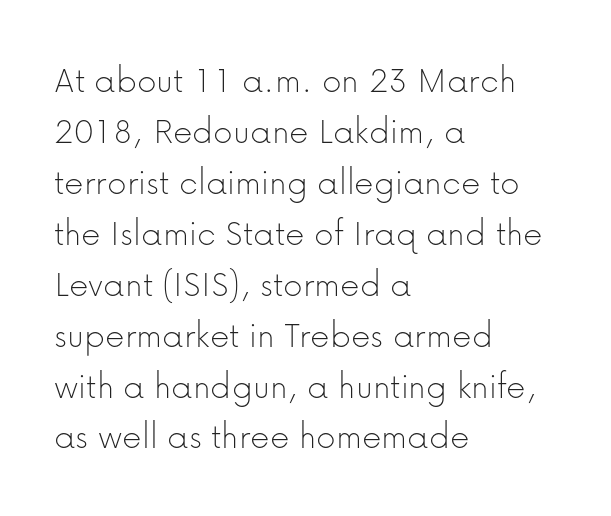
Examine the stroke ends and you'll find no serifs. The letters advance in unequal steps, a hallmark of proportional type. The zone under the glyphs is completely vacant. Is there any slant? The stems are plumb. In terms of letterspacing, this is plain default setting. Each new line begins a customary step beneath the previous one.
